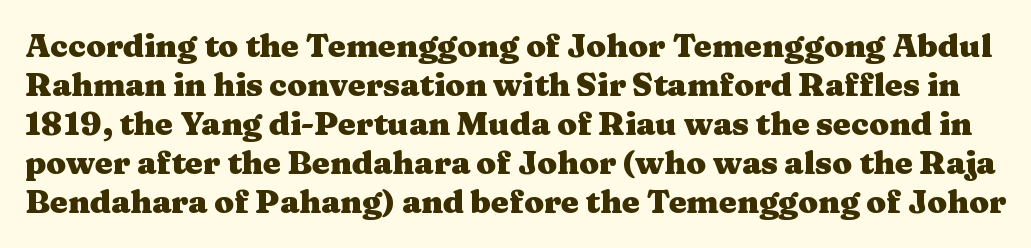
Q: Is the text bold? A: Yes.
Q: Is the text italic (slanted)? A: No, it is upright.
Q: Is the typeface a serif or a sans-serif typeface? A: Serif.
Q: Is the text underlined? A: No.
Q: Is the spacing between letters normal or unusually wide? A: Normal.
Q: Width (condensed, normal, or wide)? A: Wide.
Q: Stroke contrast? A: Medium.
Q: x-height? A: Medium.
Q: Monospaced? A: No.
